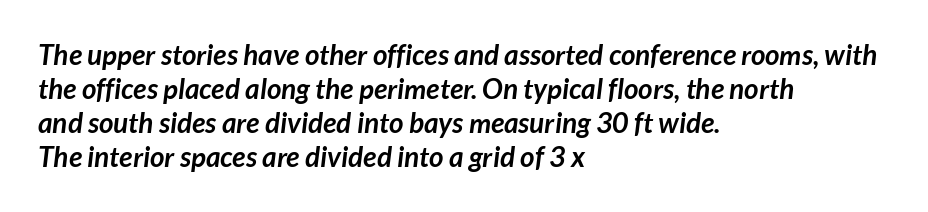
Is this a fixed-width face? No — the glyphs have proportional, varying widths. There is no visible air inserted between adjacent glyphs. Observe the absence of serifs on each vertical stroke in this sample. Thick stems and heavy bowls — unmistakably bold.
